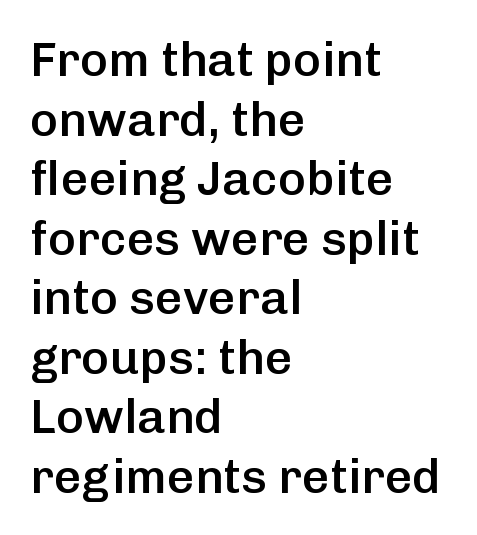
Q: Is the text bold? A: Semi-bold.
Q: Is the text italic (slanted)? A: No, it is upright.
Q: Is the typeface a serif or a sans-serif typeface? A: Sans-serif.
Q: Is the text underlined? A: No.
Q: How is the paragraph aligned? A: Left-aligned.
Q: Is the spacing between letters normal or unusually wide? A: Normal.
Q: Width (condensed, normal, or wide)? A: Normal.
Q: Stroke contrast? A: Low.
Q: x-height? A: Medium.
Q: Monospaced? A: No.
